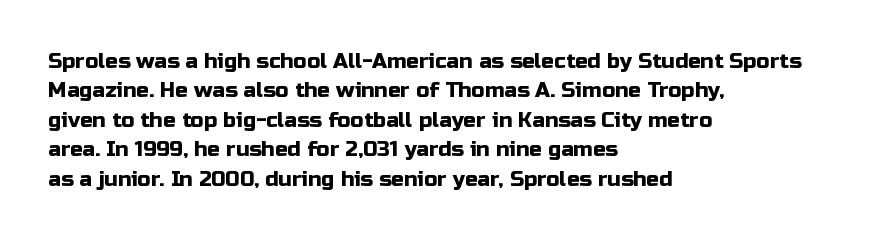
If you drew a ruler down the left edge, every line would touch it. The foot of each line stays bare and open. What's the leading like? Ordinary, nothing unusual. The axis of the letterforms is exactly vertical. Observe the ordinary spacing: letters are neighbours, not strangers.
